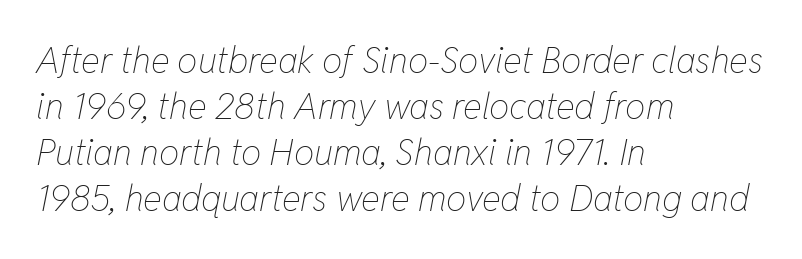
The face used here is proportionally spaced, like ordinary book or web type. Type without underlining. The line-height multiplier appears to be the usual default. These lines are set flush left with a ragged right edge.
